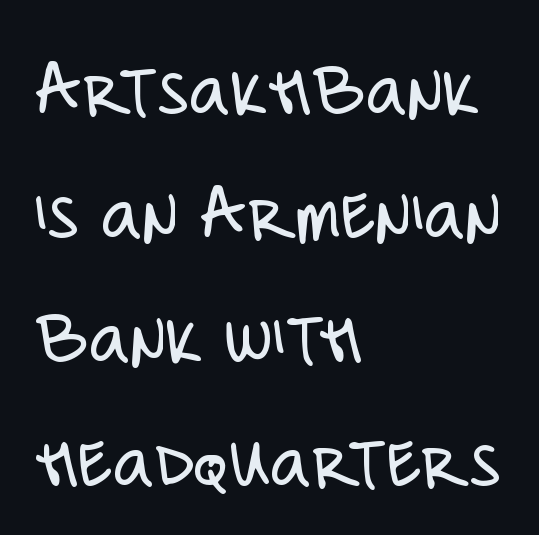
The image shows 78 px light, condensed sans-serif type, upright; set left-aligned, normal line spacing (1.59x), normal letter spacing, not underlined; low stroke contrast and a large x-height.
